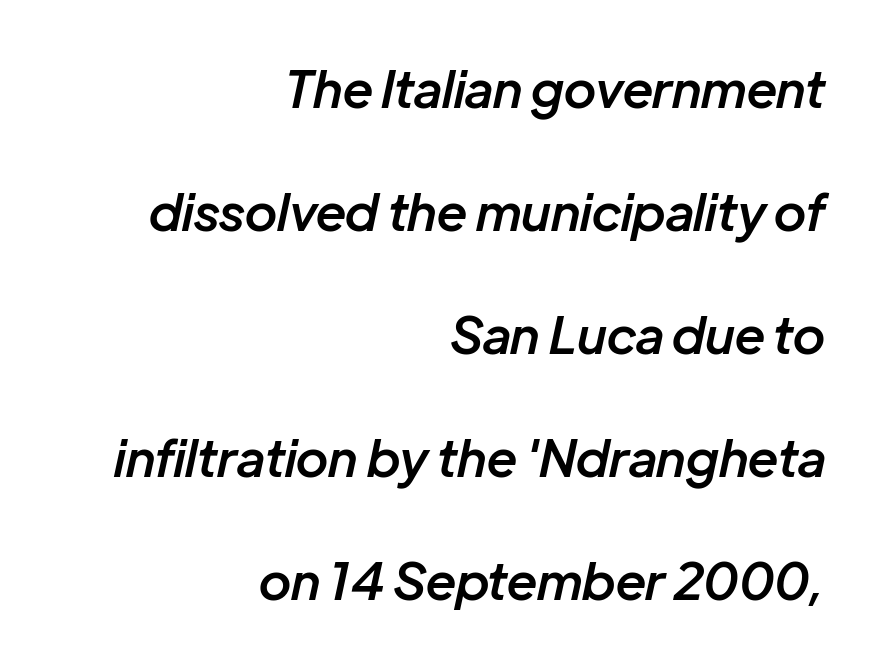
The image shows 51 px semibold type, italic (leaning right); set right-aligned, loose line spacing (2.41x), normal letter spacing, not underlined; low stroke contrast and a medium x-height.
